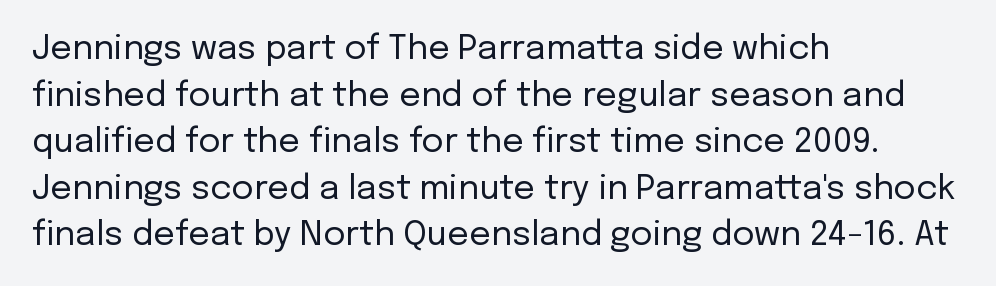
{"serif": "no", "italic": "no", "bold": "no", "weight": "regular", "width": "normal", "stroke_contrast": "low", "x_height": "medium", "monospaced": "no", "underline": "no", "align": "left", "line_spacing": "normal", "line_spacing_ratio": 1.37, "letter_spacing": "normal", "letter_spacing_em": 0.0, "glyph_px": 34}
